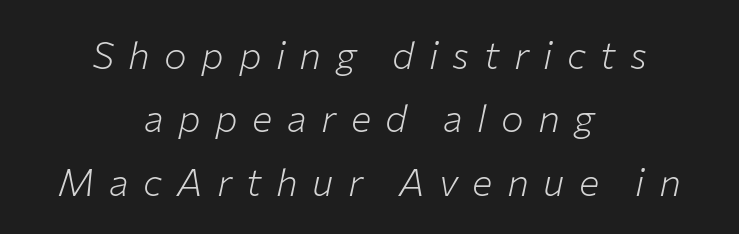
The image shows 38 px light type, italic (leaning right); set centered, normal line spacing (1.67x), unusually wide letter spacing (+0.38 em), not underlined; low stroke contrast and a medium x-height.
